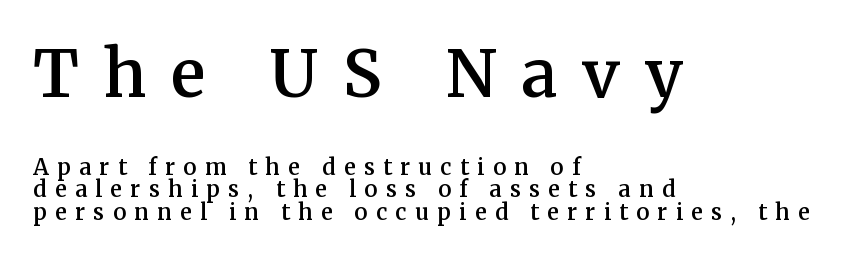
{"serif": "yes", "italic": "no", "bold": "semi", "weight": "semibold", "width": "normal", "stroke_contrast": "medium", "x_height": "medium", "monospaced": "no", "underline": "no", "align": "left", "line_spacing": "tight", "line_spacing_ratio": 1.04, "letter_spacing": "wide", "letter_spacing_em": 0.38, "larger_block": "first", "size_ratio": 2.95, "glyph_px": 65}
